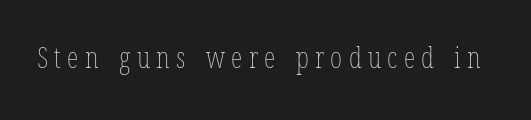
The image shows 29 px thin, condensed type, upright; set unusually wide letter spacing (+0.22 em), not underlined; low stroke contrast and a medium x-height.
